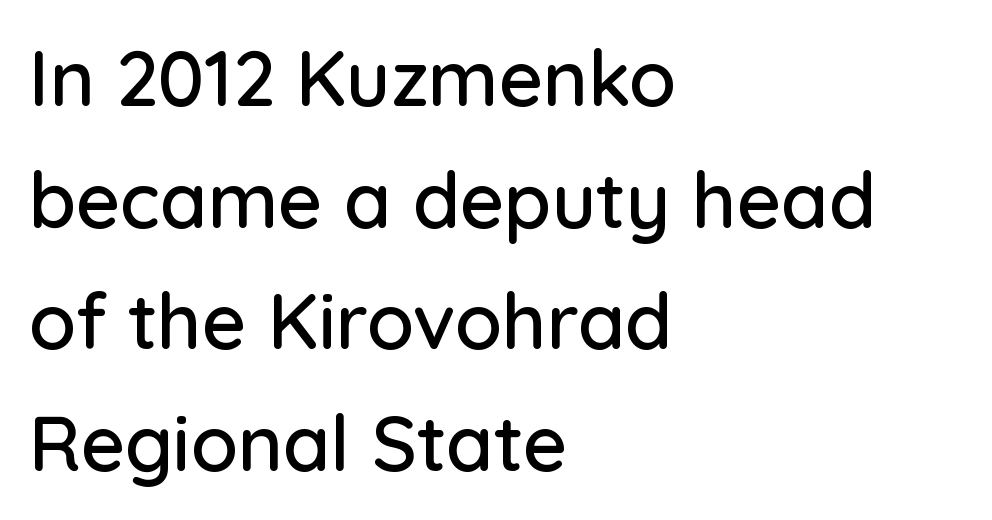
The image shows 77 px sans-serif type, upright; set left-aligned, normal line spacing (1.58x), normal letter spacing, not underlined; low stroke contrast and a medium x-height.
